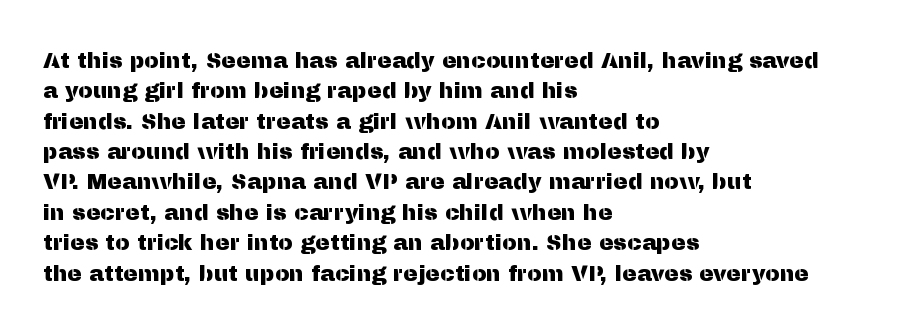
The image shows 22 px text type, upright; set left-aligned, normal line spacing (1.38x), normal letter spacing, not underlined.
